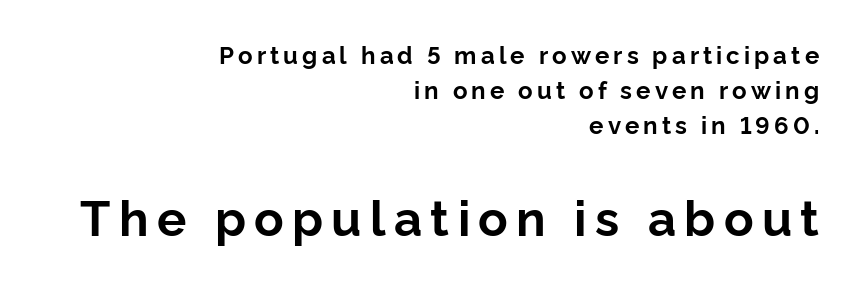
The image shows 49 px bold sans-serif type, upright; set right-aligned, normal line spacing (1.46x), not underlined; the second (bottom) block is 2.04x larger; low stroke contrast and a medium x-height.
